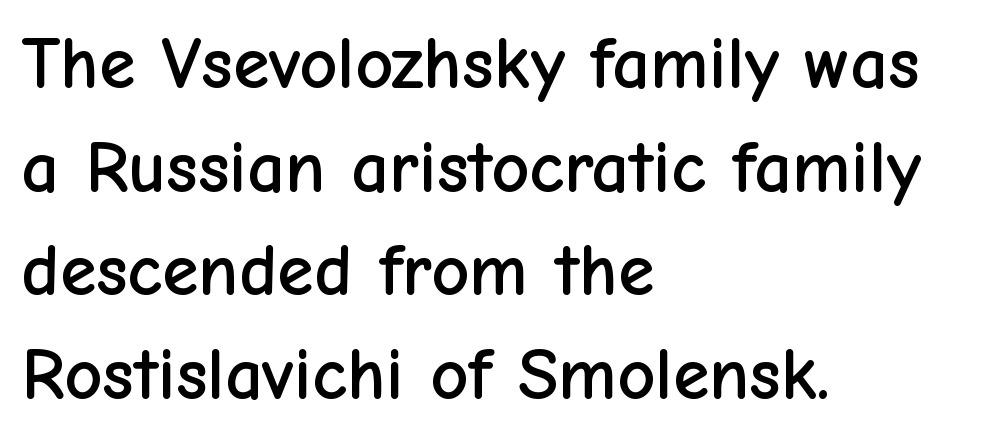
Q: Is the text italic (slanted)? A: No, it is upright.
Q: Is the typeface a serif or a sans-serif typeface? A: Sans-serif.
Q: Is the text underlined? A: No.
Q: How is the paragraph aligned? A: Left-aligned.
Q: Is the spacing between letters normal or unusually wide? A: Normal.
Q: Is the spacing between lines tight, normal or loose? A: Normal.
Q: Width (condensed, normal, or wide)? A: Normal.
Q: Stroke contrast? A: Low.
Q: x-height? A: Medium.
Q: Monospaced? A: No.
